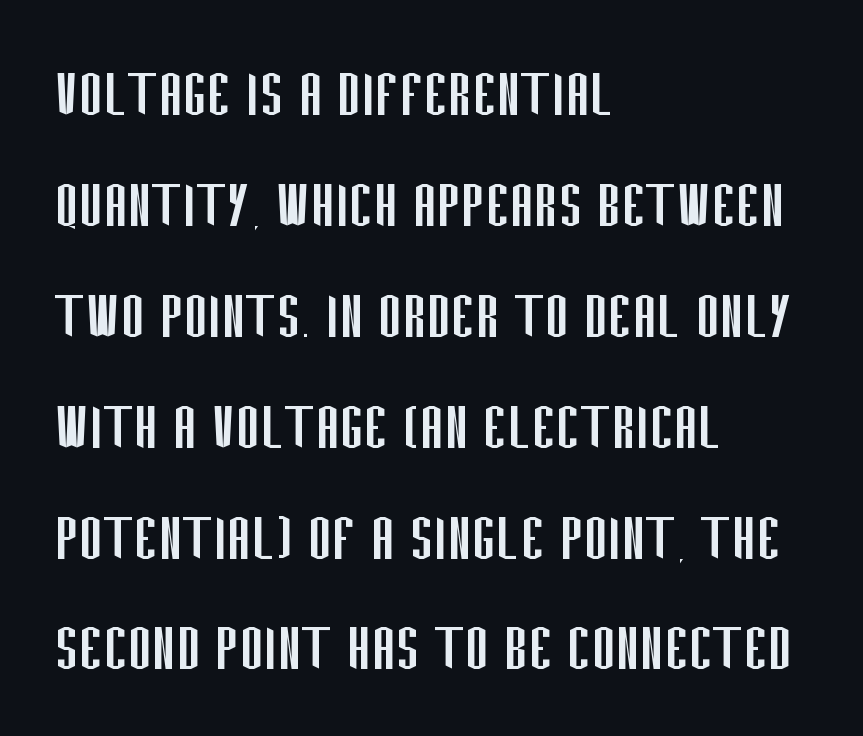
A roman cut, with each character standing at attention. The passage shown stacks its lines at a standard gap. Typeset ragged right — the left edge is the straight one. Only glyphs here, with clear space below each row.
